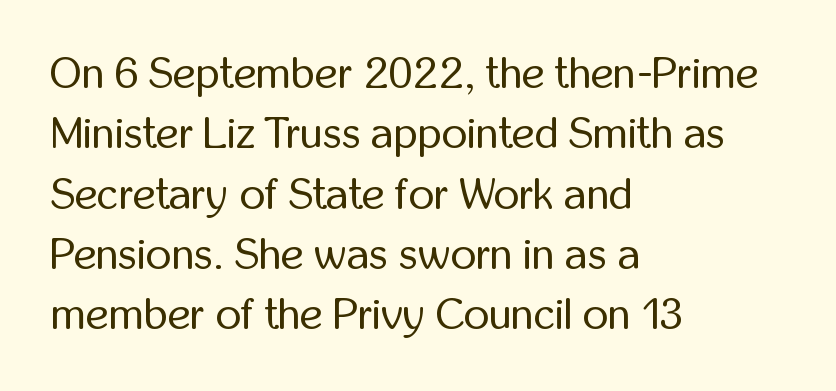
The image shows 44 px regular-weight, condensed sans-serif type, upright; set left-aligned, normal line spacing (1.37x), normal letter spacing, not underlined; low stroke contrast and a medium x-height.
